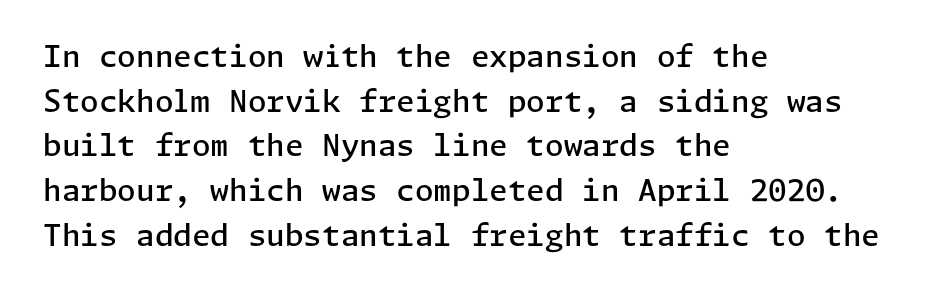
{"serif": "no", "italic": "no", "bold": "semi", "weight": "semibold", "width": "normal", "stroke_contrast": "low", "x_height": "medium", "underline": "no", "align": "left", "line_spacing": "normal", "line_spacing_ratio": 1.49, "letter_spacing": "normal", "letter_spacing_em": 0.0, "glyph_px": 30}
